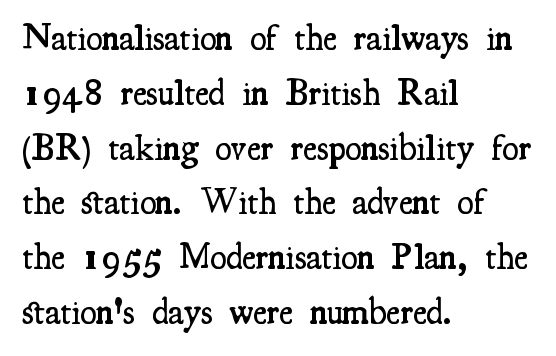
You could not count columns in this text — the font is proportionally spaced. The face used here is a semibold: visibly heavier than regular, lighter than bold. In terms of letterform style, serifs are clearly present. Do the letters lean? They stand straight.
